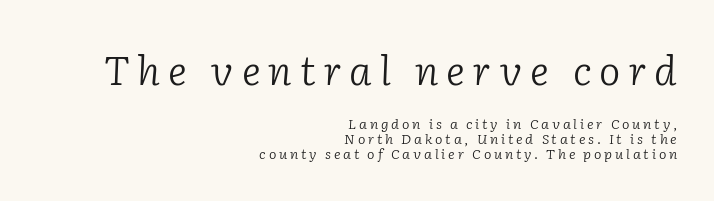
Spacing verdict: proportional, widths tailored to each character. Emphasis-style slanted type is in use. A student would call this right alignment; a typographer would say flush right, rag left. Block one is the big one; block two sits smaller underneath. Stroke mass is kept to a normal reading level or below.
